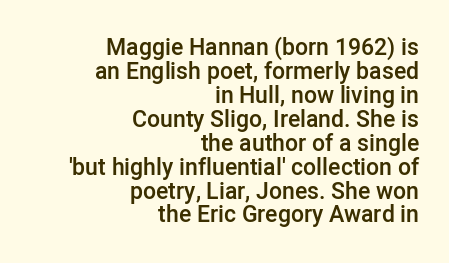
Q: Is the text bold? A: Semi-bold.
Q: Is the text italic (slanted)? A: No, it is upright.
Q: Is the text underlined? A: No.
Q: How is the paragraph aligned? A: Right-aligned.
Q: Is the spacing between letters normal or unusually wide? A: Normal.
Q: Is the spacing between lines tight, normal or loose? A: Tight.
